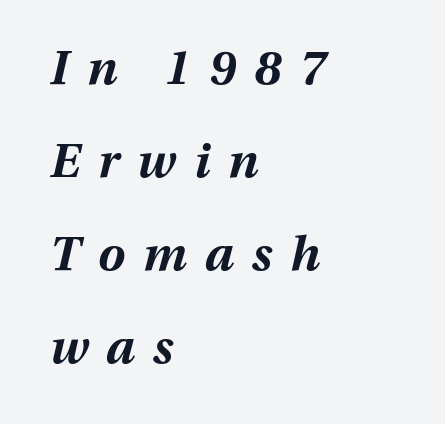
The image shows 48 px bold type, italic (leaning right); set left-aligned, loose line spacing (1.94x), unusually wide letter spacing (+0.38 em), not underlined; medium stroke contrast and a medium x-height.
